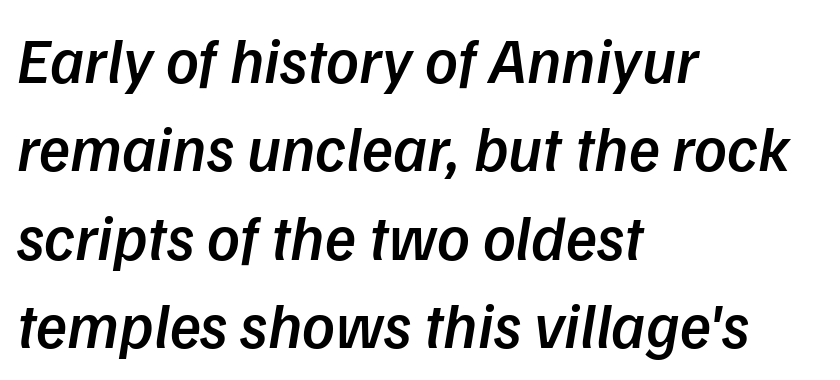
The image shows 64 px semibold type, italic (leaning right); set left-aligned, normal line spacing (1.38x), normal letter spacing, not underlined; low stroke contrast and a medium x-height.
